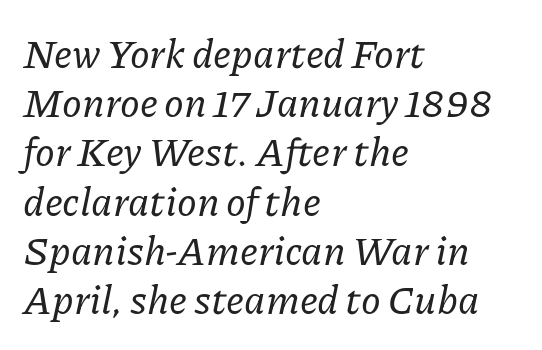
The image shows 40 px serif type, italic (leaning right); set left-aligned, line spacing 1.23x, normal letter spacing, not underlined; low stroke contrast and a medium x-height.
